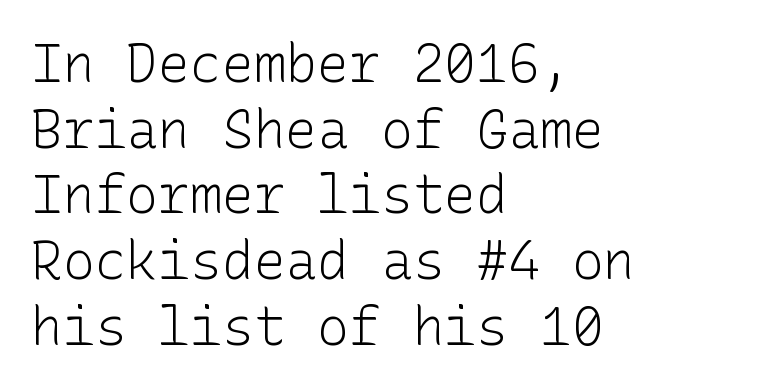
The image shows 53 px light sans-serif type, upright; set left-aligned, line spacing 1.24x, normal letter spacing, not underlined; low stroke contrast and a medium x-height.
